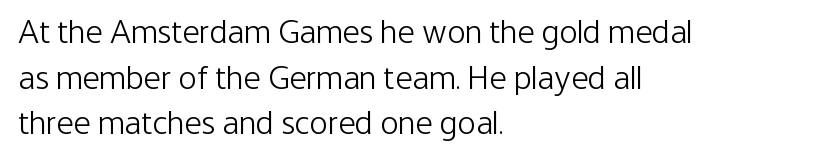
{"serif": "no", "italic": "no", "bold": "no", "weight": "light", "width": "condensed", "stroke_contrast": "low", "x_height": "medium", "monospaced": "no", "underline": "no", "align": "left", "line_spacing": "normal", "line_spacing_ratio": 1.34, "letter_spacing": "normal", "letter_spacing_em": 0.0, "glyph_px": 34}
